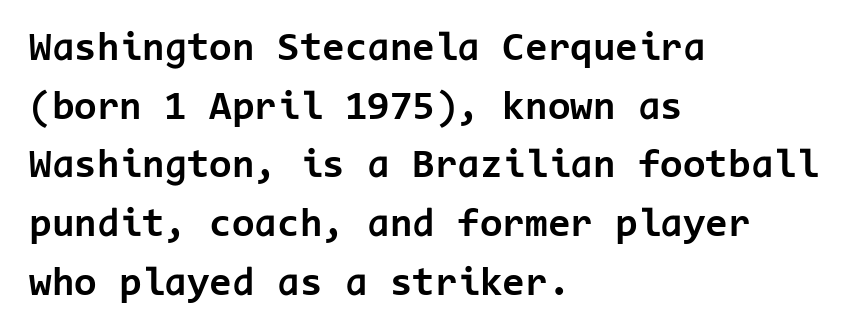
{"serif": "no", "italic": "no", "bold": "yes", "weight": "bold", "width": "normal", "stroke_contrast": "low", "x_height": "medium", "monospaced": "yes", "underline": "no", "align": "left", "line_spacing": "normal", "line_spacing_ratio": 1.43, "letter_spacing": "normal", "letter_spacing_em": 0.0, "glyph_px": 41}
